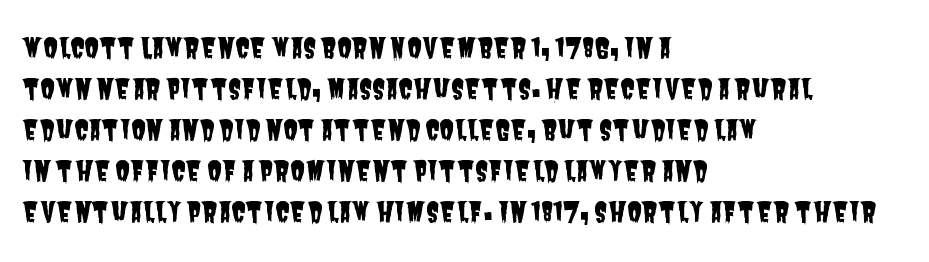
The image shows 27 px text type; set left-aligned, normal line spacing (1.52x), normal letter spacing, not underlined.
